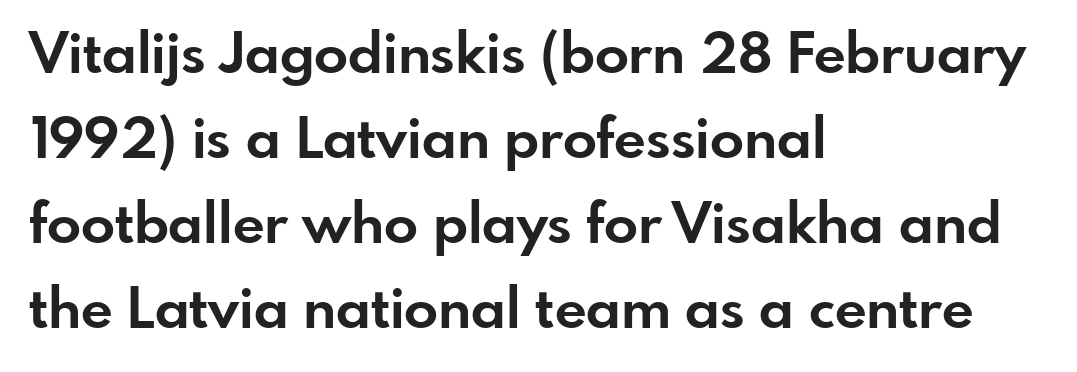
{"serif": "no", "italic": "no", "bold": "yes", "weight": "bold", "width": "normal", "stroke_contrast": "low", "x_height": "small", "monospaced": "no", "underline": "no", "align": "left", "line_spacing": "normal", "line_spacing_ratio": 1.52, "letter_spacing": "normal", "letter_spacing_em": 0.0, "glyph_px": 56}
